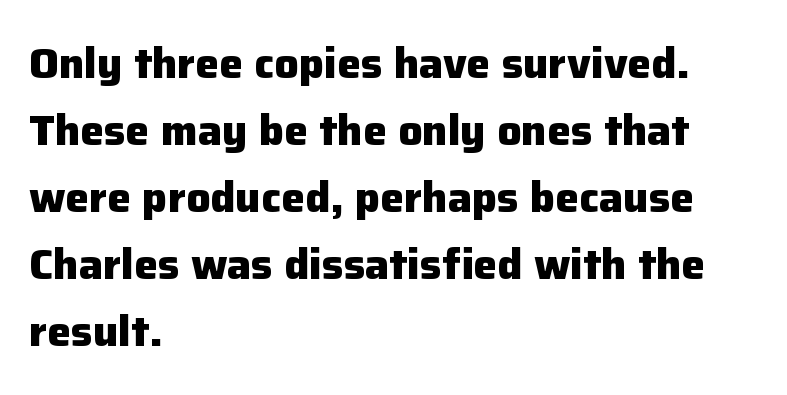
{"serif": "no", "italic": "no", "bold": "yes", "weight": "heavy", "width": "normal", "stroke_contrast": "low", "x_height": "medium", "monospaced": "no", "underline": "no", "align": "left", "line_spacing": "normal", "line_spacing_ratio": 1.56, "letter_spacing": "normal", "letter_spacing_em": 0.0, "glyph_px": 43}
